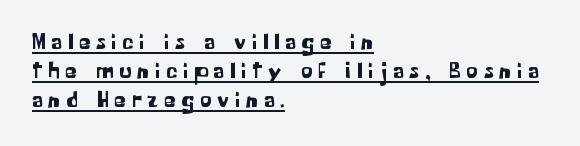
What's the leading like? Ordinary, nothing unusual. Teacher's note: observe the even left margin — that is flush-left alignment. The letters stand upright; this is a roman face. The passage shown has open, widely tracked lettering throughout.
